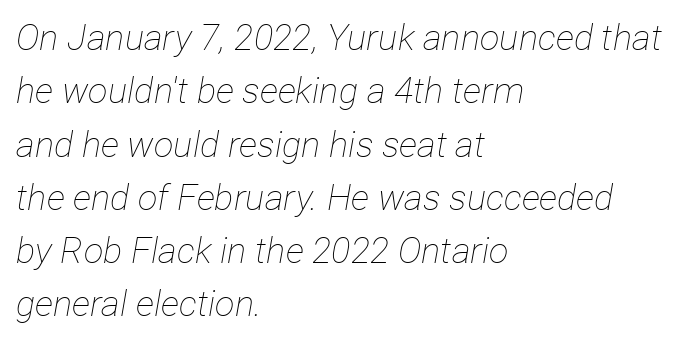
Q: Is the text bold? A: No.
Q: Is the text italic (slanted)? A: Yes, it leans right by about 12 degrees.
Q: Is the text underlined? A: No.
Q: How is the paragraph aligned? A: Left-aligned.
Q: Is the spacing between letters normal or unusually wide? A: Normal.
Q: Is the spacing between lines tight, normal or loose? A: Normal.
Q: Width (condensed, normal, or wide)? A: Condensed.
Q: Stroke contrast? A: Low.
Q: x-height? A: Medium.
Q: Monospaced? A: No.
